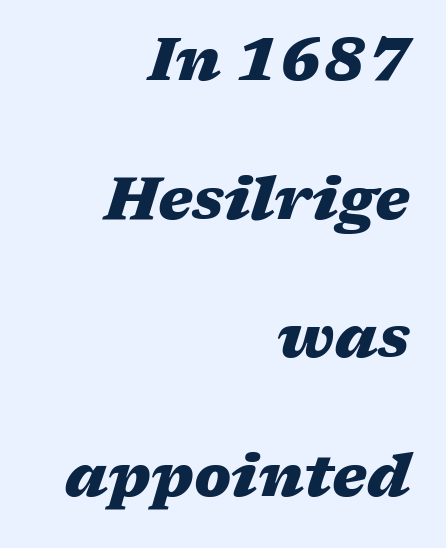
{"italic": "yes", "lean": "right", "slant_degrees": 17, "bold": "yes", "weight": "heavy", "width": "wide", "stroke_contrast": "medium", "x_height": "medium", "monospaced": "no", "underline": "no", "align": "right", "line_spacing": "loose", "line_spacing_ratio": 2.35, "letter_spacing": "normal", "letter_spacing_em": 0.0, "glyph_px": 59}
